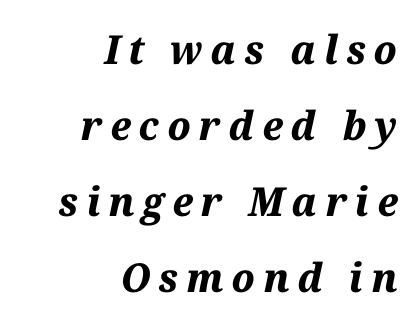
Notice the wide empty band between every row — that's loose leading. The tracking reads as deliberately expanded to a designer's eye. Teacher's note: observe the even right margin — that is flush-right alignment. These lines are rendered in a variable-pitch font.
